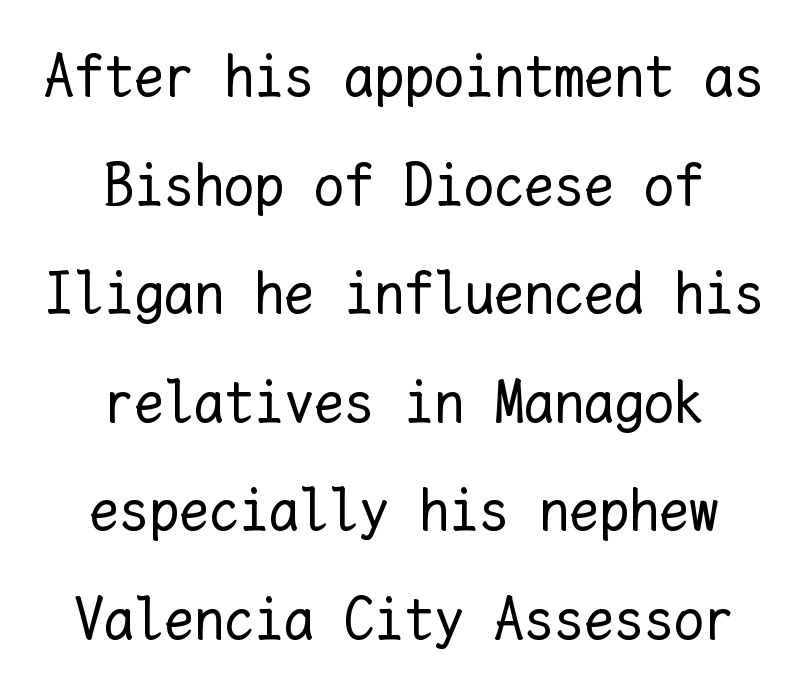
Q: Is the text bold? A: No.
Q: Is the text italic (slanted)? A: No, it is upright.
Q: Is the text underlined? A: No.
Q: How is the paragraph aligned? A: Centered.
Q: Is the spacing between letters normal or unusually wide? A: Normal.
Q: Width (condensed, normal, or wide)? A: Normal.
Q: Stroke contrast? A: Low.
Q: x-height? A: Medium.
Q: Monospaced? A: Yes.
